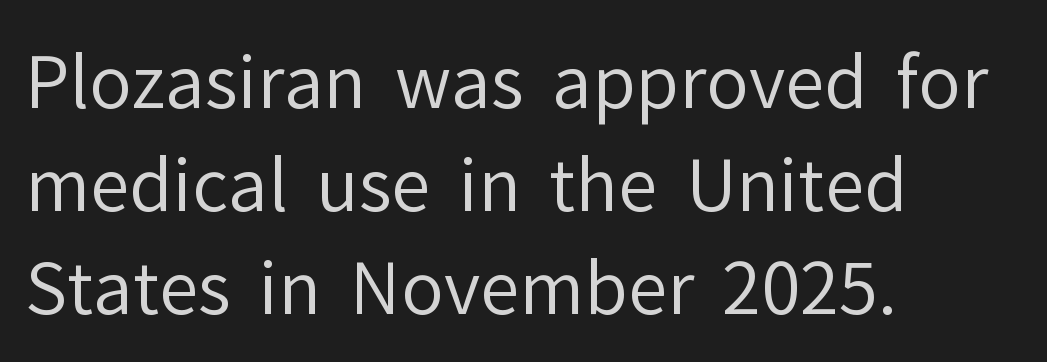
{"serif": "no", "italic": "no", "bold": "no", "weight": "regular", "width": "normal", "stroke_contrast": "low", "x_height": "medium", "monospaced": "no", "underline": "no", "align": "left", "line_spacing": "normal", "line_spacing_ratio": 1.45, "letter_spacing": "normal", "letter_spacing_em": 0.0, "glyph_px": 71}
